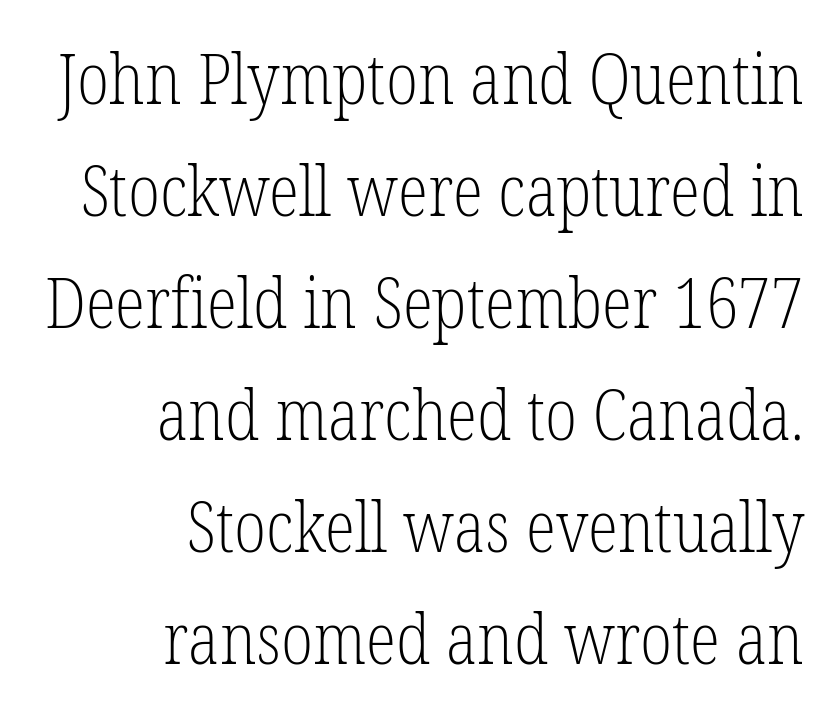
The image shows 70 px light, condensed serif type, upright; set right-aligned, normal line spacing (1.6x), normal letter spacing, not underlined; low stroke contrast and a medium x-height.
